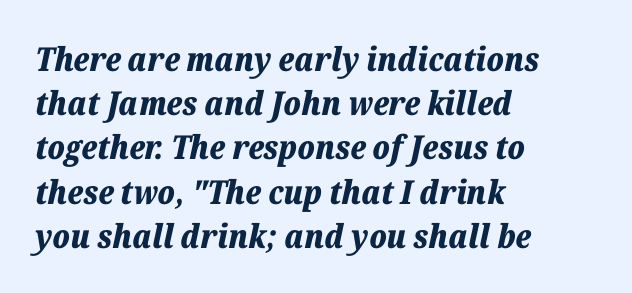
This block has exactly the height ordinary leading produces. Strokes here are thick enough to call this a true bold. The passage shown leans; its letterforms are oblique. Each letter keeps its own natural width here, so spacing adapts to shape. The letterforms sit shoulder to shoulder at normal distance. Clear beneath every line of the passage.
